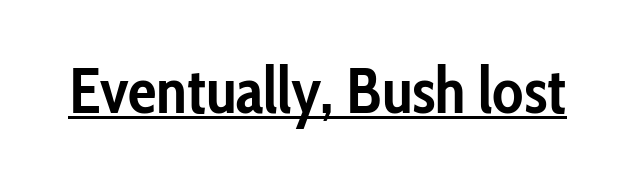
A typesetter would call this zero additional tracking. Underlined type. Posture: straight, roman, zero tilt. Stroke thickness is high; the sample reads as a true bold.
